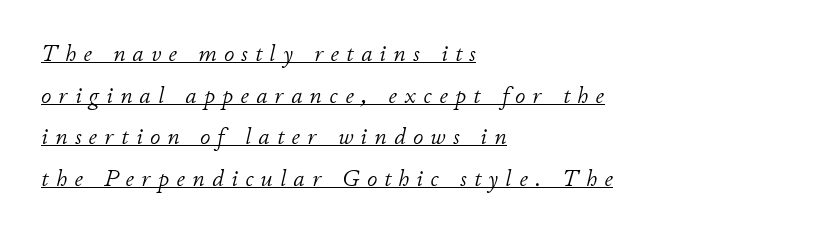
Letters have the restrained weight of plain body copy at most. The compositor pushed each line to the left boundary. A typographer would call this underscored text. Notice how the stems are inclined rather than vertical — that's the hallmark of italics. The line texture is sparse and dotted thanks to wide tracking.
